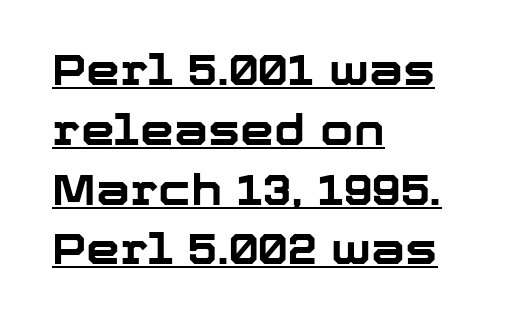
You could call the tracking neutral — neither tight nor loose. Left-aligned paragraph, ragged on the right. Caption: bold face, heavy strokes. Italic: no, the glyphs are upright roman. You could not count columns in this text — the font is proportionally spaced.
